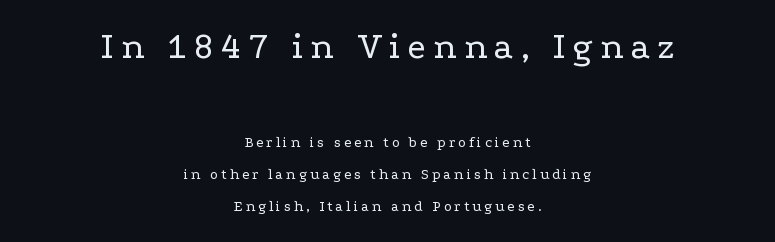
The image shows 37 px regular-weight, wide serif type, upright; set centered, loose line spacing (2.13x), unusually wide letter spacing (+0.2 em), not underlined; the first (top) block is 2.47x larger; low stroke contrast and a medium x-height.
